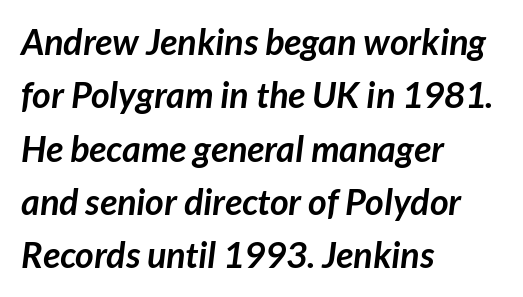
Here the designer chose a conventional face with non-uniform glyph widths. What's the leading like? Ordinary, nothing unusual. Emphasis by weight is at full strength: bold. In CSS terms this would be text-align: left. The passage shown is not underscored anywhere.
